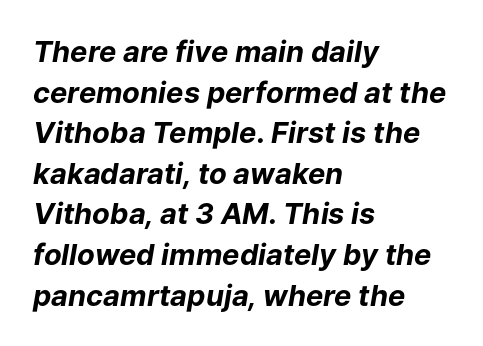
These lines stack with their left ends in a neat column. Regular leading. Is the letter spacing exaggerated? No — it looks like the ordinary default. The glyphs have the mass of a bold cut.
